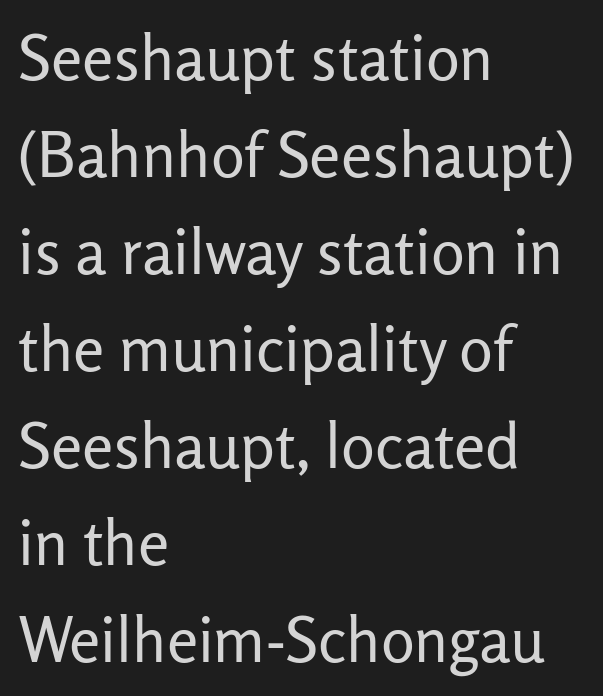
The image shows 63 px regular-weight sans-serif type, upright; set left-aligned, normal line spacing (1.54x), normal letter spacing, not underlined; low stroke contrast and a medium x-height.
